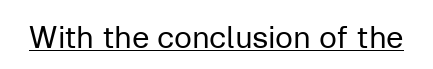
{"serif": "no", "italic": "no", "bold": "no", "weight": "regular", "width": "normal", "stroke_contrast": "low", "x_height": "medium", "monospaced": "no", "underline": "yes", "letter_spacing": "normal", "letter_spacing_em": 0.0, "glyph_px": 31}
